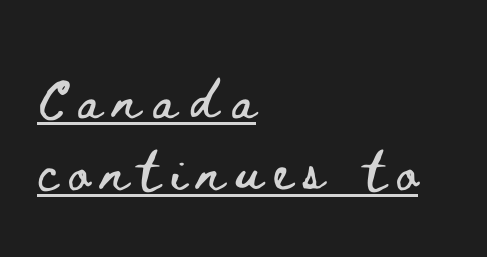
The image shows 49 px wide type; set left-aligned, normal line spacing (1.46x), unusually wide letter spacing (+0.25 em), underlined; low stroke contrast and a small x-height.
